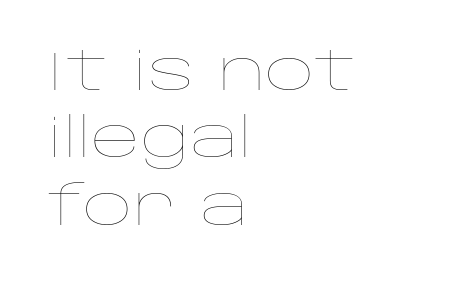
Glance below the letters and you will spot only blank space. Summary of vertical rhythm: regular, with standard interline spacing. Ascenders rise straight up at ninety degrees. The weight would be labelled regular, book, light, or lighter still. A student would call this left alignment; a typographer would say flush left, rag right.
